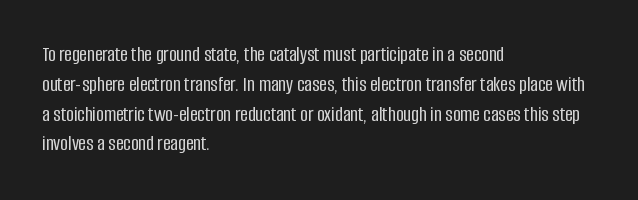
Q: Is the text italic (slanted)? A: No, it is upright.
Q: Is the text underlined? A: No.
Q: How is the paragraph aligned? A: Left-aligned.
Q: Is the spacing between letters normal or unusually wide? A: Normal.
Q: Is the spacing between lines tight, normal or loose? A: Normal.
